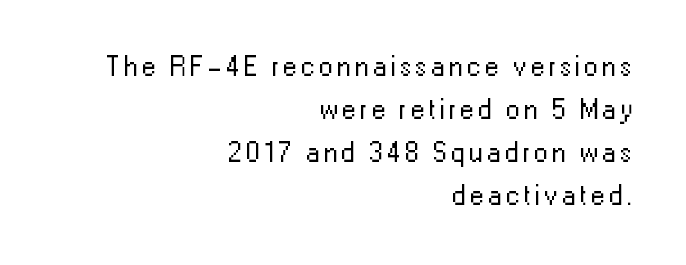
Q: Is the text bold? A: No.
Q: Is the text italic (slanted)? A: No, it is upright.
Q: Is the typeface a serif or a sans-serif typeface? A: Sans-serif.
Q: Is the text underlined? A: No.
Q: How is the paragraph aligned? A: Right-aligned.
Q: Is the spacing between lines tight, normal or loose? A: Normal.
Q: Width (condensed, normal, or wide)? A: Normal.
Q: Stroke contrast? A: Low.
Q: x-height? A: Medium.
Q: Monospaced? A: No.
